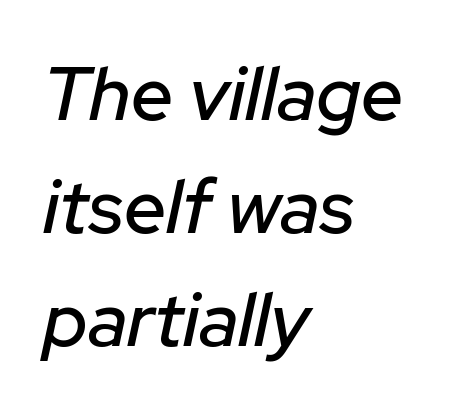
Anything drawn beneath the words? Only blank space. Does the leading feel generous? No, just average. Is the letter spacing exaggerated? No — it looks like the ordinary default. Varying glyph widths throughout — classic text-font behaviour. Visually the block forms a straight wall on the left and a jagged coastline on the right. Looking at the ascenders, they clearly lean.
